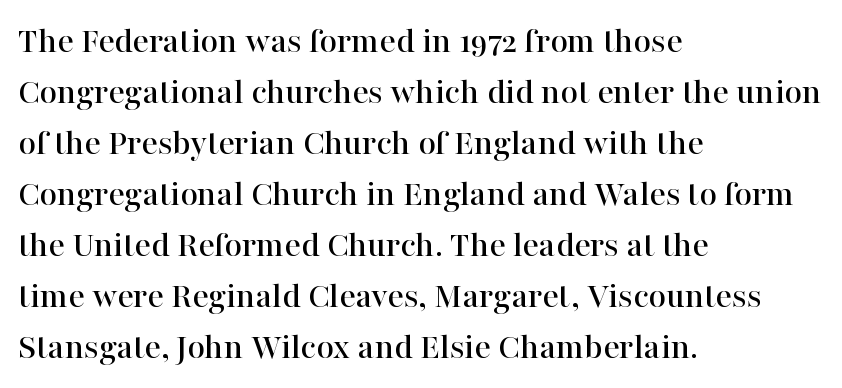
Q: Is the text italic (slanted)? A: No, it is upright.
Q: Is the typeface a serif or a sans-serif typeface? A: Serif.
Q: Is the text underlined? A: No.
Q: How is the paragraph aligned? A: Left-aligned.
Q: Is the spacing between letters normal or unusually wide? A: Normal.
Q: Is the spacing between lines tight, normal or loose? A: Normal.
Q: Width (condensed, normal, or wide)? A: Normal.
Q: Stroke contrast? A: High.
Q: x-height? A: Medium.
Q: Monospaced? A: No.
